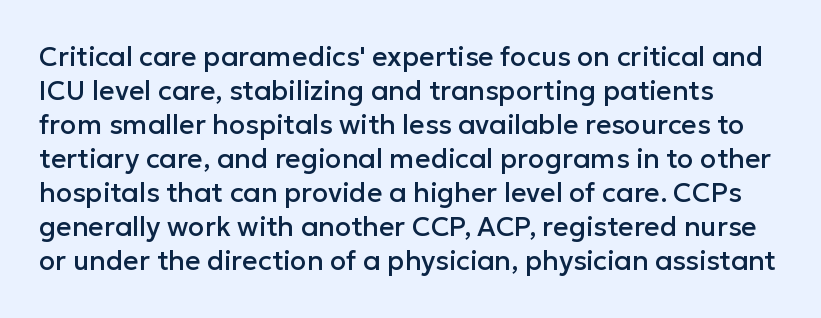
Horizontal bands of white between lines are of average thickness. Each word holds together tightly as a unit, with standard inter-letter gaps. The space beneath each line is pristine and unruled. Does the lettering tilt? It doesn't — this is upright.
